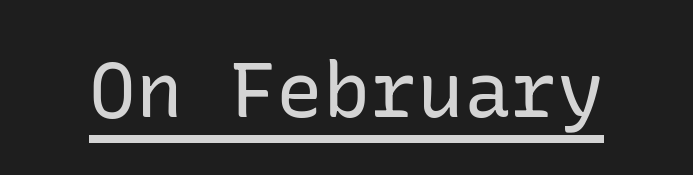
The image shows 78 px regular-weight sans-serif type, upright; set normal letter spacing, underlined; low stroke contrast and a medium x-height.
